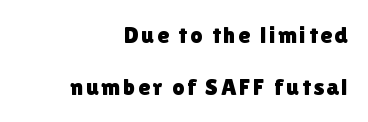
Q: Is the text italic (slanted)? A: No, it is upright.
Q: Is the text underlined? A: No.
Q: How is the paragraph aligned? A: Right-aligned.
Q: Is the spacing between lines tight, normal or loose? A: Loose.
